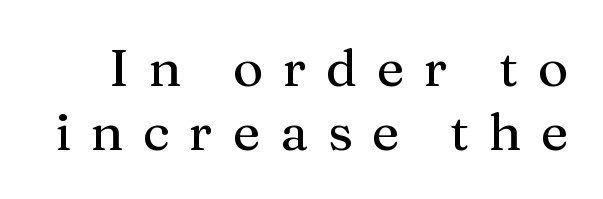
Q: Is the text italic (slanted)? A: No, it is upright.
Q: Is the typeface a serif or a sans-serif typeface? A: Serif.
Q: Is the text underlined? A: No.
Q: Is the spacing between letters normal or unusually wide? A: Unusually wide.
Q: Width (condensed, normal, or wide)? A: Normal.
Q: Stroke contrast? A: Medium.
Q: x-height? A: Medium.
Q: Monospaced? A: No.
